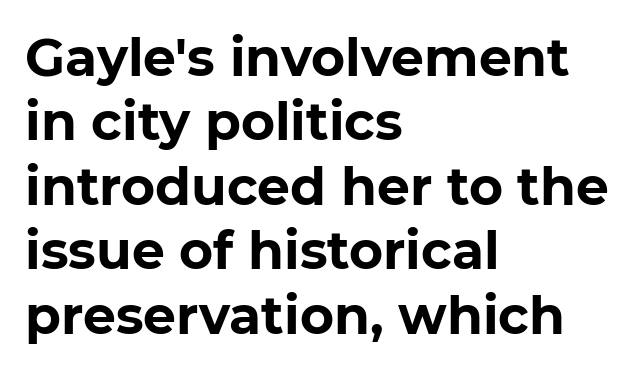
Character widths vary here, with narrow letters taking less room than wide ones. Does the type have serifs? No, each stem ends abruptly. Descenders hang freely into open space. Pretty heavy lettering here — definitely bold. This rendering uses left alignment, leaving the right contour irregular. What stands out about the letter spacing? Nothing — it is the standard amount.
